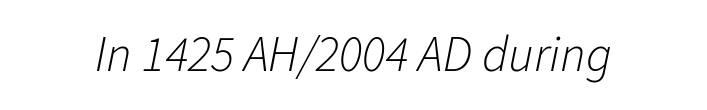
The strokes carry an ordinary text weight at most. Honestly, there is no underline to notice here at all. Quick note: italic. Spacing verdict: proportional, widths tailored to each character. A typesetter would call this zero additional tracking.
